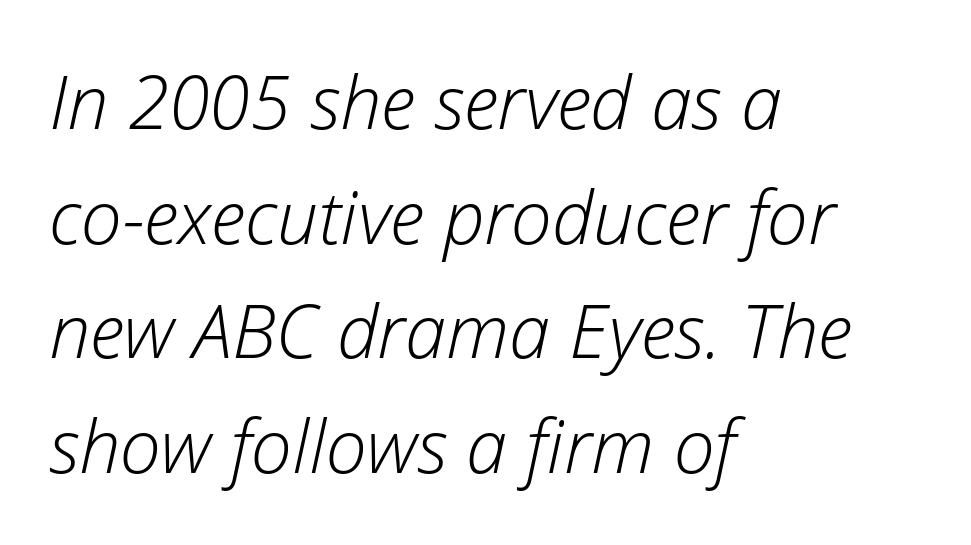
The image shows 74 px light type, italic (leaning right); set left-aligned, normal line spacing (1.55x), normal letter spacing, not underlined; low stroke contrast and a medium x-height.
